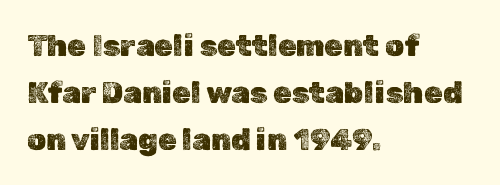
{"italic": "no", "width": "normal", "x_height": "medium", "monospaced": "no", "underline": "no", "align": "left", "line_spacing": "normal", "line_spacing_ratio": 1.56, "letter_spacing": "normal", "letter_spacing_em": 0.0, "glyph_px": 30}
